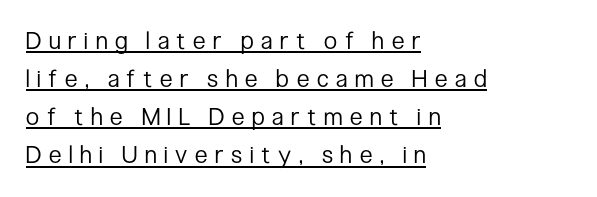
{"italic": "no", "bold": "no", "underline": "yes", "align": "left", "line_spacing": "normal", "line_spacing_ratio": 1.59, "letter_spacing": "wide", "letter_spacing_em": 0.32, "glyph_px": 24}
